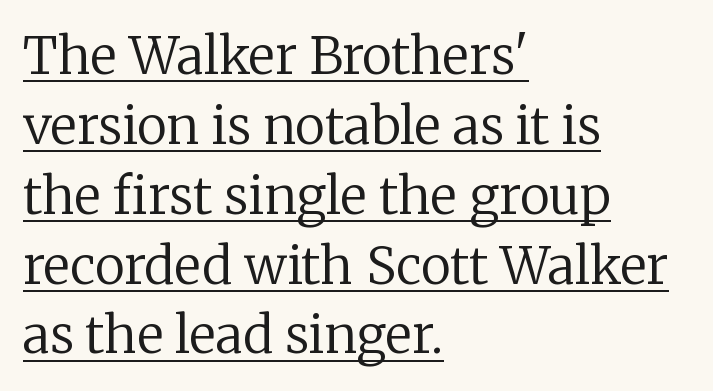
If you drew a ruler down the left edge, every line would touch it. Is the type heavy? It reads as light-to-regular instead. The lines sit at an ordinary, default distance from one another. In designer terms, the underline attribute is active on this setting. The face used here is proportionally spaced, like ordinary book or web type. Look at the tracking — it's just the regular setting, nothing added.
